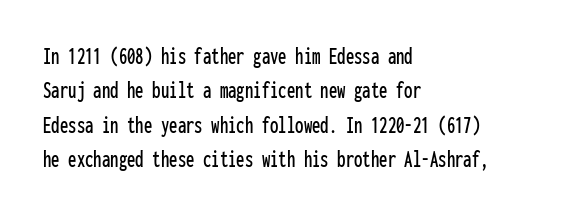
The image shows 24 px text type, upright; set left-aligned, normal line spacing (1.43x), normal letter spacing, not underlined.
